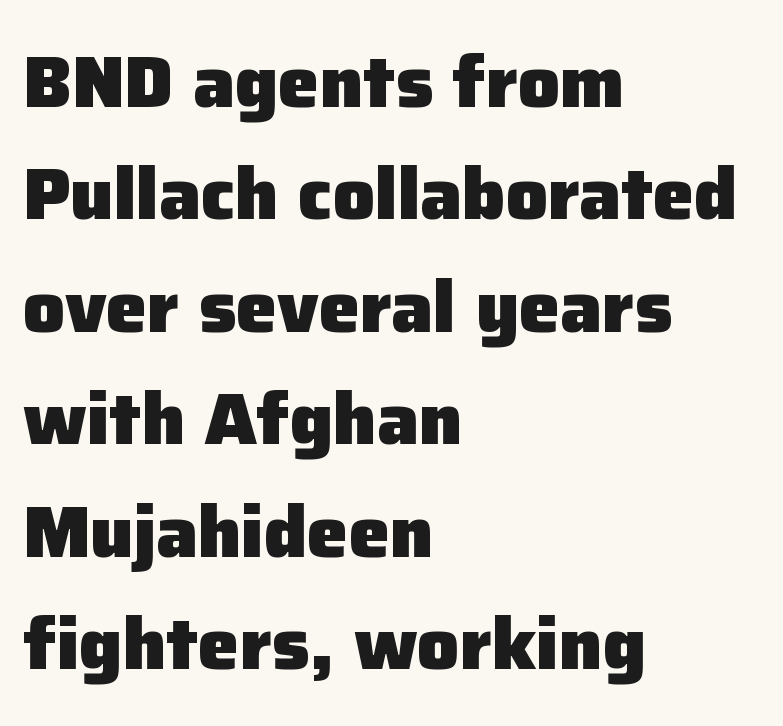
{"serif": "no", "italic": "no", "bold": "yes", "weight": "heavy", "width": "normal", "stroke_contrast": "low", "x_height": "medium", "monospaced": "no", "underline": "no", "align": "left", "line_spacing": "normal", "line_spacing_ratio": 1.52, "letter_spacing": "normal", "letter_spacing_em": 0.0, "glyph_px": 74}
